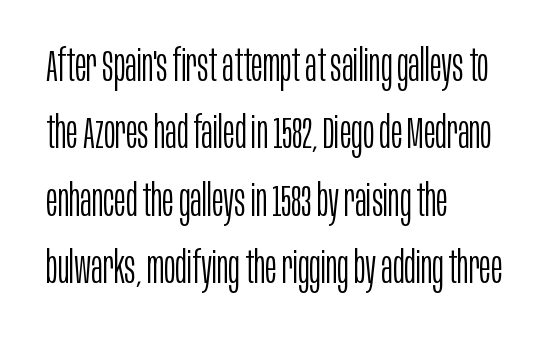
The image shows 44 px light, condensed sans-serif type, upright; set left-aligned, normal line spacing (1.53x), normal letter spacing, not underlined; low stroke contrast and a large x-height.
